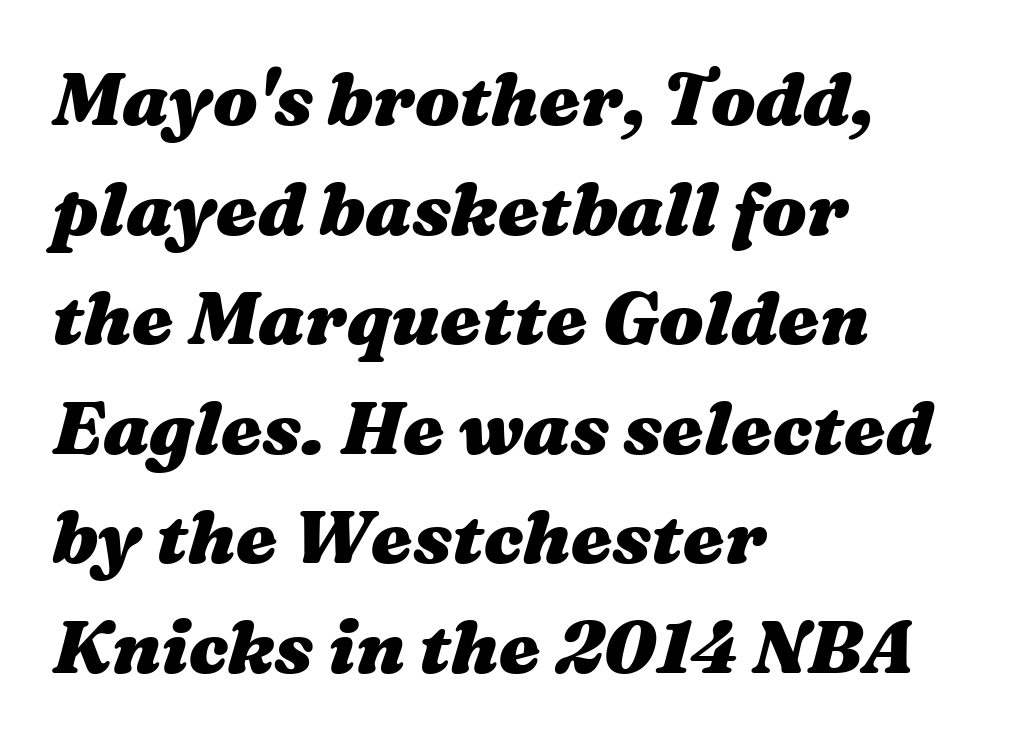
The image shows 74 px heavy, wide type, italic (leaning right); set left-aligned, normal line spacing (1.48x), normal letter spacing, not underlined; medium stroke contrast and a medium x-height.
